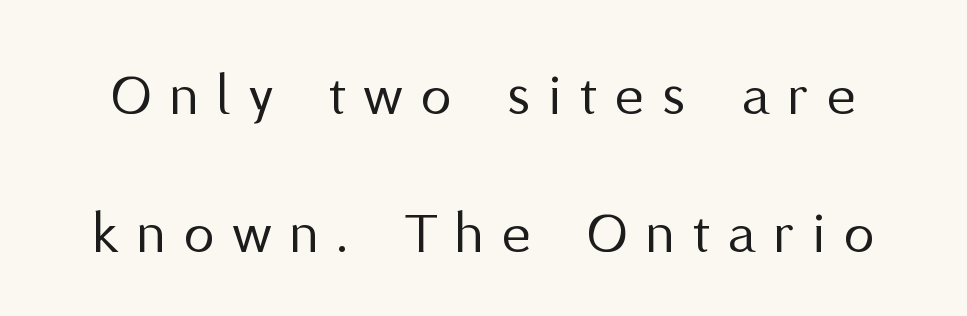
Q: Is the text bold? A: No.
Q: Is the text italic (slanted)? A: No, it is upright.
Q: Is the typeface a serif or a sans-serif typeface? A: Sans-serif.
Q: Is the text underlined? A: No.
Q: Is the spacing between letters normal or unusually wide? A: Unusually wide.
Q: Is the spacing between lines tight, normal or loose? A: Loose.
Q: Width (condensed, normal, or wide)? A: Normal.
Q: Stroke contrast? A: Medium.
Q: x-height? A: Medium.
Q: Monospaced? A: No.
